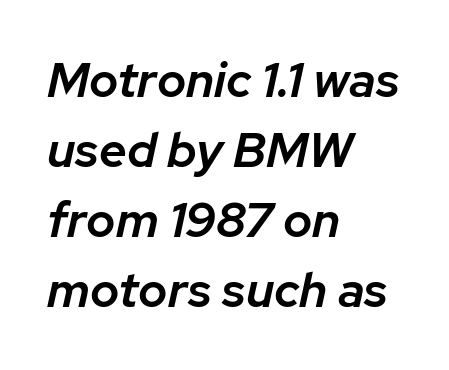
{"italic": "yes", "lean": "right", "slant_degrees": 12, "bold": "semi", "weight": "semibold", "width": "normal", "stroke_contrast": "low", "x_height": "medium", "monospaced": "no", "underline": "no", "align": "left", "line_spacing": "normal", "line_spacing_ratio": 1.43, "letter_spacing": "normal", "letter_spacing_em": 0.0, "glyph_px": 49}
